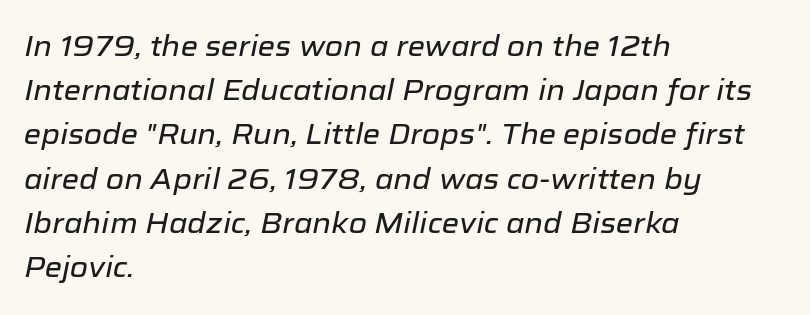
{"italic": "yes", "lean": "right", "slant_degrees": 12, "width": "normal", "stroke_contrast": "low", "x_height": "medium", "monospaced": "no", "underline": "no", "align": "left", "line_spacing": "normal", "line_spacing_ratio": 1.58, "letter_spacing": "normal", "letter_spacing_em": 0.0, "glyph_px": 28}
